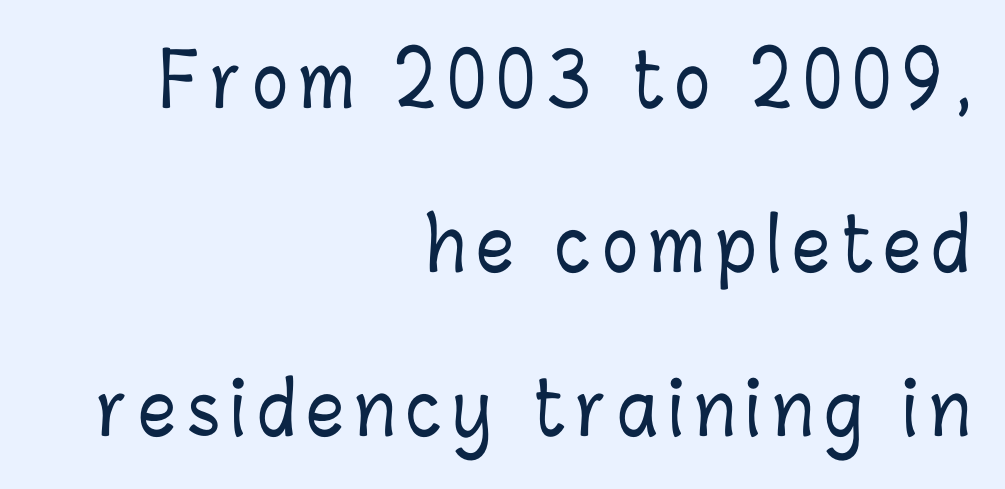
Q: Is the text italic (slanted)? A: No, it is upright.
Q: Is the text underlined? A: No.
Q: How is the paragraph aligned? A: Right-aligned.
Q: Is the spacing between lines tight, normal or loose? A: Loose.
Q: Width (condensed, normal, or wide)? A: Condensed.
Q: Stroke contrast? A: Low.
Q: x-height? A: Medium.
Q: Monospaced? A: No.
